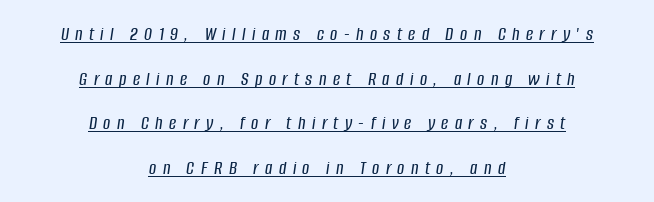
{"italic": "yes", "lean": "right", "slant_degrees": 8, "underline": "yes", "align": "center", "line_spacing": "loose", "line_spacing_ratio": 2.23, "letter_spacing": "wide", "letter_spacing_em": 0.32, "glyph_px": 20}
